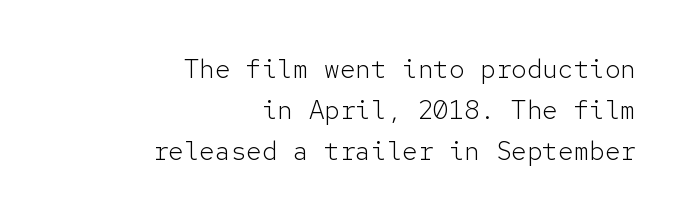
Q: Is the text bold? A: No.
Q: Is the text italic (slanted)? A: No, it is upright.
Q: Is the text underlined? A: No.
Q: How is the paragraph aligned? A: Right-aligned.
Q: Is the spacing between letters normal or unusually wide? A: Normal.
Q: Is the spacing between lines tight, normal or loose? A: Normal.
